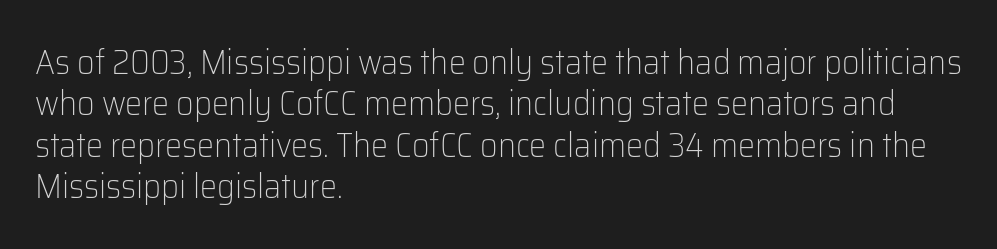
Notice how the passage keeps a crisp vertical edge on the left only. Inter-character spacing is left at the font's built-in metrics. Think of a printed novel: that variable character pitch is what you see here. Letters have the restrained weight of plain body copy at most. The rendering shows plain stroke endings on the letterforms — a sans-serif design. A typesetter would mark this as roman, not italic.
